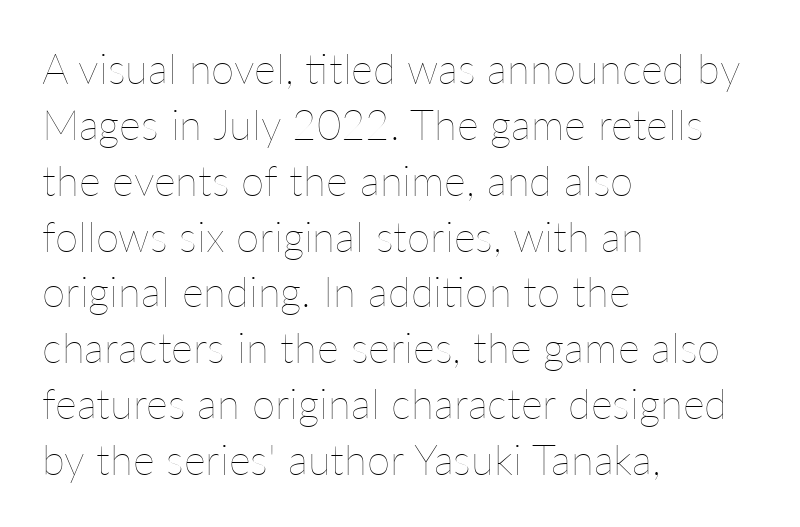
The image shows 42 px thin type, upright; set left-aligned, normal line spacing (1.33x), normal letter spacing, not underlined; low stroke contrast and a medium x-height.
